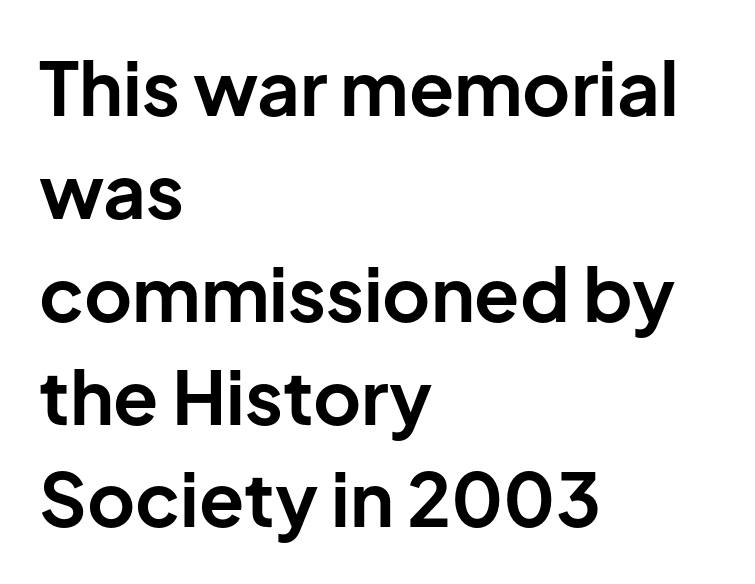
{"serif": "no", "italic": "no", "bold": "yes", "weight": "bold", "width": "normal", "stroke_contrast": "low", "x_height": "medium", "monospaced": "no", "underline": "no", "align": "left", "line_spacing": "normal", "line_spacing_ratio": 1.39, "letter_spacing": "normal", "letter_spacing_em": 0.0, "glyph_px": 74}
